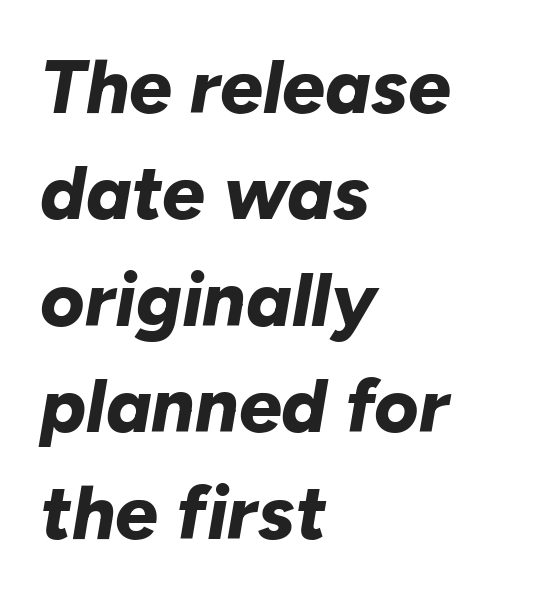
Q: Is the text bold? A: Yes.
Q: Is the text italic (slanted)? A: Yes, it leans right by about 10 degrees.
Q: Is the text underlined? A: No.
Q: How is the paragraph aligned? A: Left-aligned.
Q: Is the spacing between letters normal or unusually wide? A: Normal.
Q: Is the spacing between lines tight, normal or loose? A: Normal.
Q: Width (condensed, normal, or wide)? A: Normal.
Q: Stroke contrast? A: Low.
Q: x-height? A: Medium.
Q: Monospaced? A: No.
